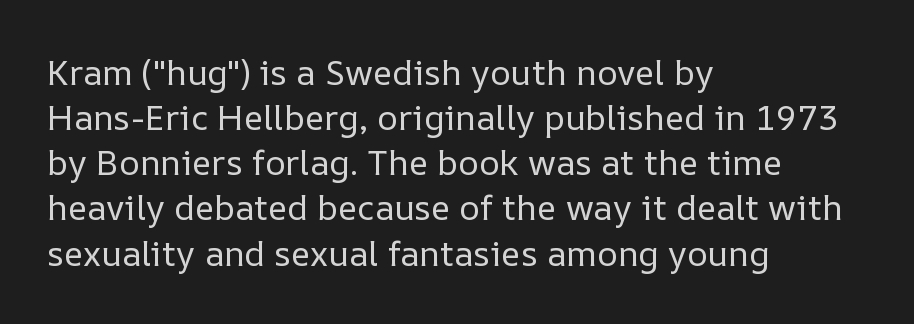
The image shows 35 px regular-weight type, upright; set left-aligned, normal line spacing (1.29x), normal letter spacing, not underlined; low stroke contrast and a medium x-height.
